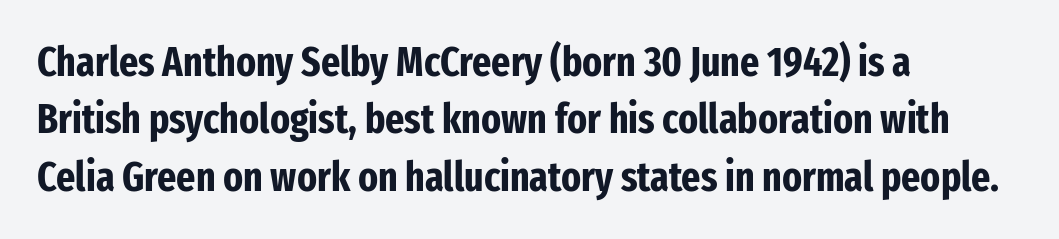
The image shows 41 px bold, condensed sans-serif type, upright; set left-aligned, normal line spacing (1.4x), normal letter spacing, not underlined; low stroke contrast and a medium x-height.
